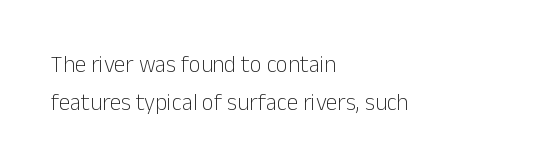
The typeface has the unassuming heft of standard copy or less. Do the letters lean? They stand straight. Each line starts at the same left margin while the right side varies. Lines of text with bare space underneath.
